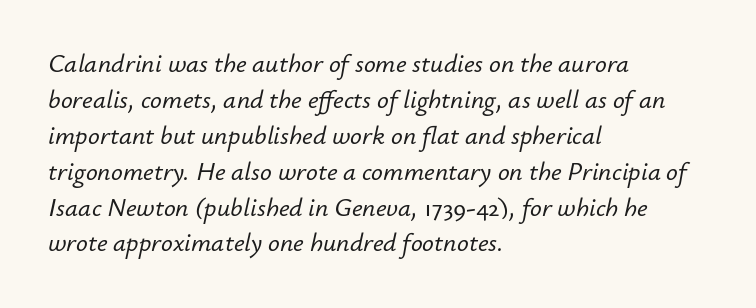
The image shows 26 px text type, italic (leaning right); set left-aligned, normal line spacing (1.38x), normal letter spacing, not underlined.
